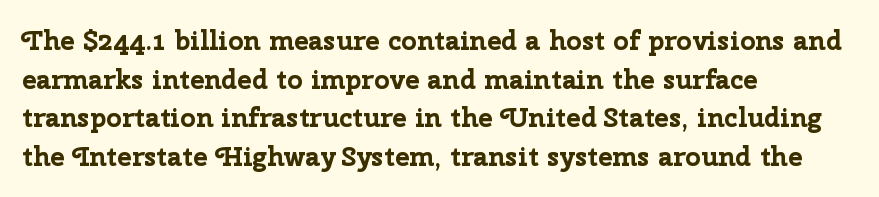
The image shows 27 px bold type, upright; set left-aligned, normal line spacing (1.43x), normal letter spacing, not underlined.
